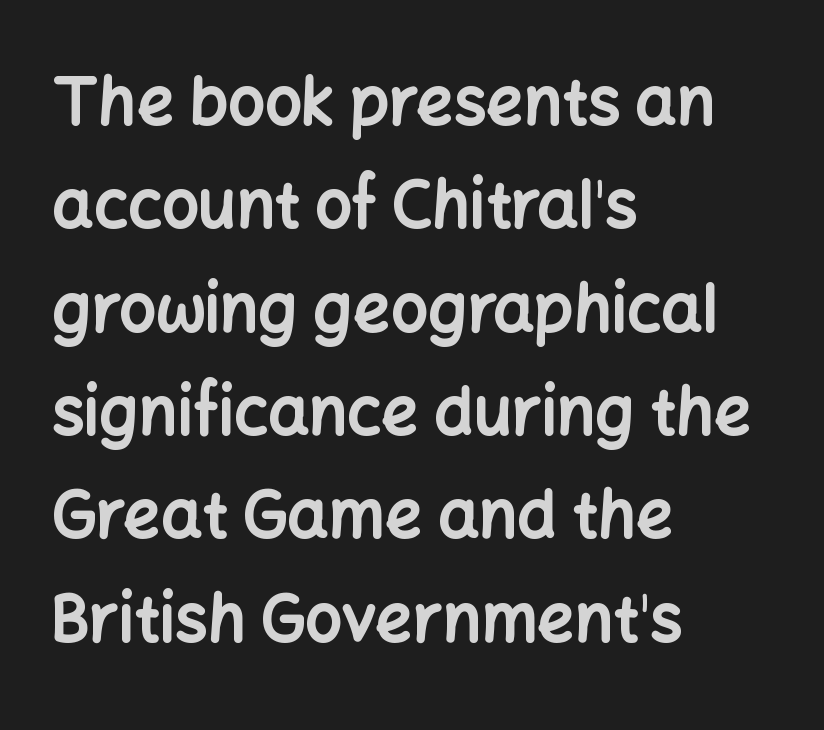
Q: Is the text bold? A: Yes.
Q: Is the text italic (slanted)? A: No, it is upright.
Q: Is the typeface a serif or a sans-serif typeface? A: Sans-serif.
Q: Is the text underlined? A: No.
Q: How is the paragraph aligned? A: Left-aligned.
Q: Is the spacing between letters normal or unusually wide? A: Normal.
Q: Is the spacing between lines tight, normal or loose? A: Normal.
Q: Width (condensed, normal, or wide)? A: Normal.
Q: Stroke contrast? A: Low.
Q: x-height? A: Medium.
Q: Monospaced? A: No.
